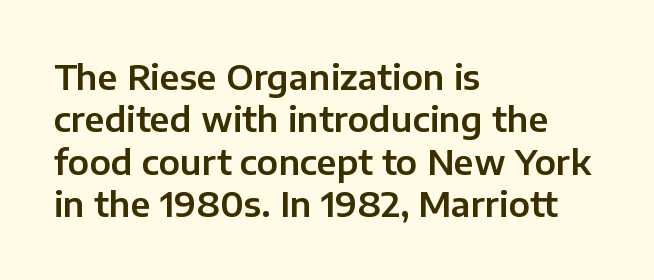
Q: Is the text italic (slanted)? A: No, it is upright.
Q: Is the typeface a serif or a sans-serif typeface? A: Sans-serif.
Q: Is the text underlined? A: No.
Q: How is the paragraph aligned? A: Left-aligned.
Q: Is the spacing between letters normal or unusually wide? A: Normal.
Q: Is the spacing between lines tight, normal or loose? A: Normal.
Q: Width (condensed, normal, or wide)? A: Normal.
Q: Stroke contrast? A: Low.
Q: x-height? A: Medium.
Q: Monospaced? A: No.
